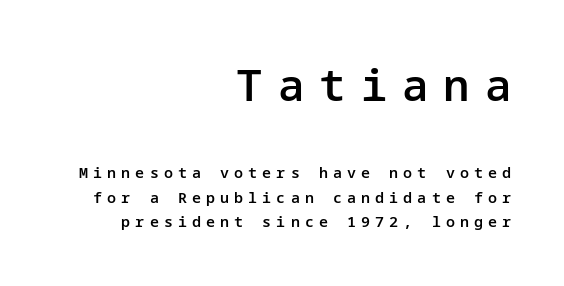
The image shows 44 px semibold sans-serif type, upright; set right-aligned, normal line spacing (1.65x), unusually wide letter spacing (+0.34 em), not underlined; the first (top) block is 2.93x larger; low stroke contrast and a medium x-height.
